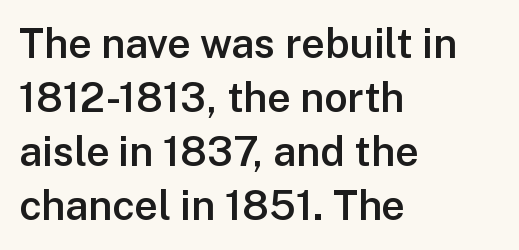
Q: Is the text bold? A: Semi-bold.
Q: Is the text italic (slanted)? A: No, it is upright.
Q: Is the typeface a serif or a sans-serif typeface? A: Sans-serif.
Q: Is the text underlined? A: No.
Q: How is the paragraph aligned? A: Left-aligned.
Q: Is the spacing between letters normal or unusually wide? A: Normal.
Q: Is the spacing between lines tight, normal or loose? A: Normal.
Q: Width (condensed, normal, or wide)? A: Normal.
Q: Stroke contrast? A: Low.
Q: x-height? A: Medium.
Q: Monospaced? A: No.
